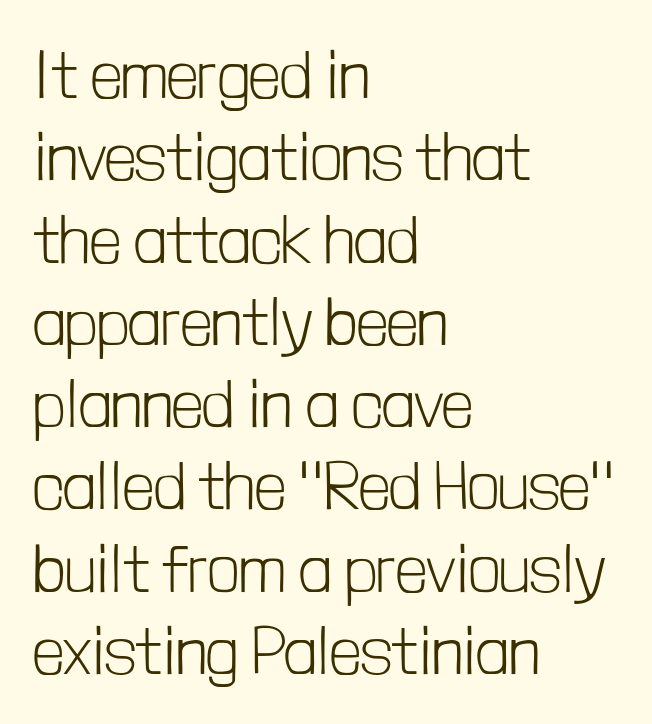
Stems and bowls with no extra thickness — not bold. The characters display no serif detailing; their extremities are plain. Characters follow at the spacing the type designer built in. Casual observation: everything's shoved over to the left. The passage shown is typed in a proportional face where columns would drift. Every stem runs plumb, perpendicular to the baseline.
